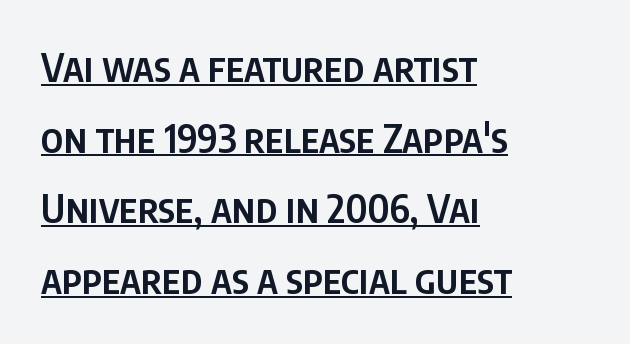
Observe the ordinary spacing: letters are neighbours, not strangers. The letters stand upright; this is a roman face. Proportional: the letters do not fall into vertical columns. The face used here is a semibold: visibly heavier than regular, lighter than bold. Serifs: no, the terminals of the letterforms are clean. This sample carries an underscore along the baseline area.
